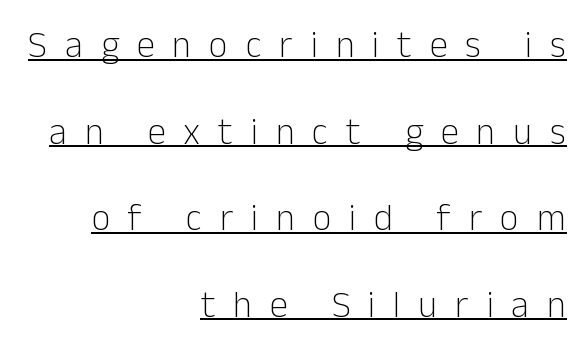
{"serif": "no", "italic": "no", "bold": "no", "weight": "light", "width": "normal", "stroke_contrast": "low", "x_height": "medium", "monospaced": "no", "underline": "yes", "align": "right", "line_spacing": "loose", "line_spacing_ratio": 2.34, "letter_spacing": "wide", "letter_spacing_em": 0.48, "glyph_px": 37}
